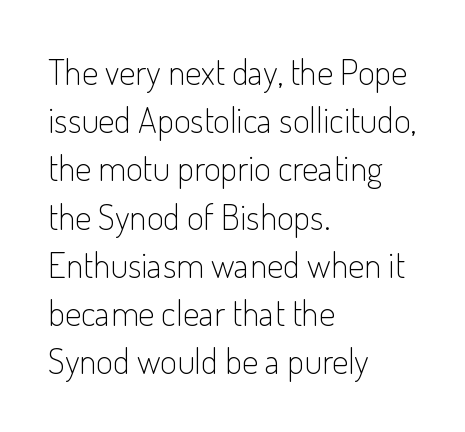
{"serif": "no", "italic": "no", "bold": "no", "weight": "light", "width": "condensed", "stroke_contrast": "low", "x_height": "small", "monospaced": "no", "underline": "no", "align": "left", "line_spacing": "normal", "line_spacing_ratio": 1.34, "letter_spacing": "normal", "letter_spacing_em": 0.0, "glyph_px": 36}
